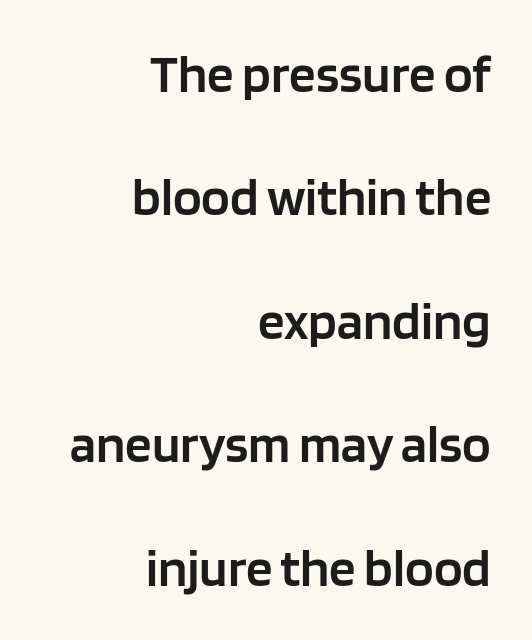
Q: Is the text bold? A: Semi-bold.
Q: Is the text italic (slanted)? A: No, it is upright.
Q: Is the typeface a serif or a sans-serif typeface? A: Sans-serif.
Q: Is the text underlined? A: No.
Q: How is the paragraph aligned? A: Right-aligned.
Q: Is the spacing between letters normal or unusually wide? A: Normal.
Q: Is the spacing between lines tight, normal or loose? A: Loose.
Q: Width (condensed, normal, or wide)? A: Normal.
Q: Stroke contrast? A: Low.
Q: x-height? A: Large.
Q: Monospaced? A: No.
